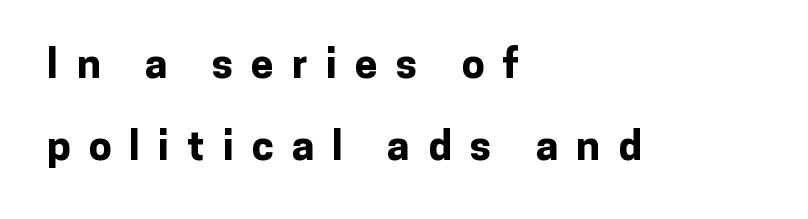
{"serif": "no", "italic": "no", "bold": "yes", "weight": "bold", "width": "normal", "stroke_contrast": "low", "x_height": "medium", "monospaced": "no", "underline": "no", "align": "left", "line_spacing": "loose", "line_spacing_ratio": 2.01, "letter_spacing": "wide", "letter_spacing_em": 0.44, "glyph_px": 41}
